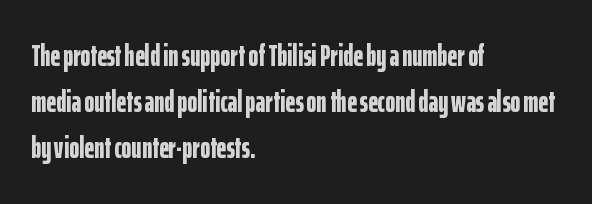
{"serif": "no", "italic": "no", "bold": "yes", "weight": "bold", "width": "condensed", "stroke_contrast": "low", "x_height": "medium", "monospaced": "no", "underline": "no", "align": "left", "line_spacing": "normal", "line_spacing_ratio": 1.54, "letter_spacing": "normal", "letter_spacing_em": 0.0, "glyph_px": 30}
